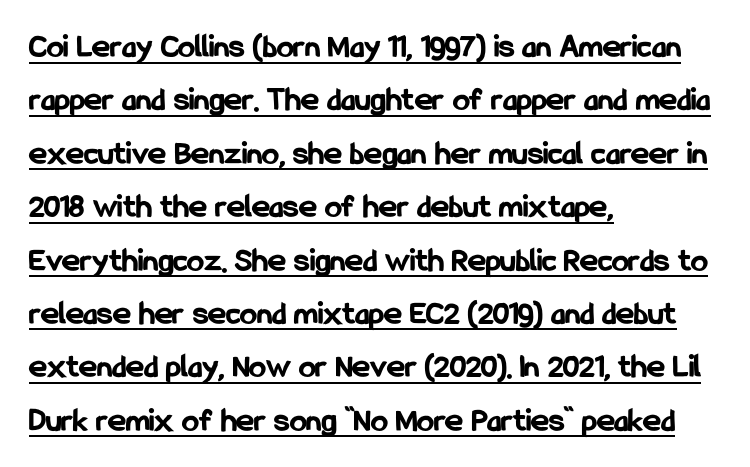
Q: Is the text bold? A: Yes.
Q: Is the text italic (slanted)? A: No, it is upright.
Q: Is the typeface a serif or a sans-serif typeface? A: Sans-serif.
Q: Is the text underlined? A: Yes.
Q: How is the paragraph aligned? A: Left-aligned.
Q: Is the spacing between letters normal or unusually wide? A: Normal.
Q: Is the spacing between lines tight, normal or loose? A: Normal.
Q: Width (condensed, normal, or wide)? A: Condensed.
Q: Stroke contrast? A: Low.
Q: x-height? A: Medium.
Q: Monospaced? A: No.
